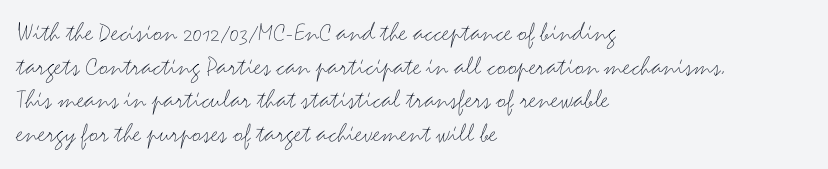
Q: Is the text bold? A: No.
Q: Is the text italic (slanted)? A: Yes.
Q: Is the typeface a serif or a sans-serif typeface? A: Sans-serif.
Q: Is the text underlined? A: No.
Q: How is the paragraph aligned? A: Left-aligned.
Q: Is the spacing between letters normal or unusually wide? A: Normal.
Q: Width (condensed, normal, or wide)? A: Wide.
Q: Stroke contrast? A: Medium.
Q: x-height? A: Small.
Q: Monospaced? A: No.
